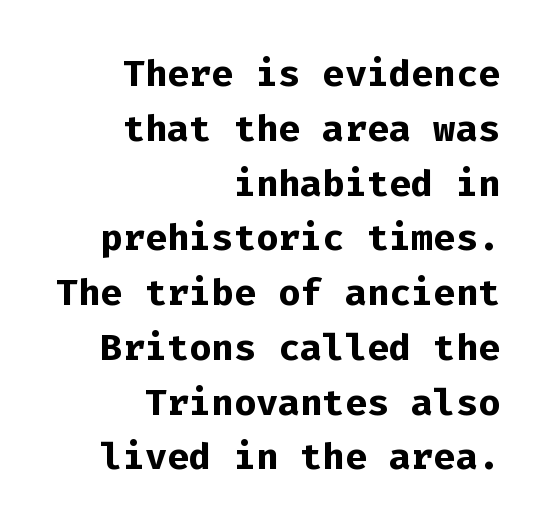
{"serif": "no", "italic": "no", "bold": "yes", "weight": "bold", "width": "normal", "stroke_contrast": "low", "x_height": "medium", "monospaced": "yes", "underline": "no", "align": "right", "line_spacing": "normal", "line_spacing_ratio": 1.48, "letter_spacing": "normal", "letter_spacing_em": 0.0, "glyph_px": 37}
